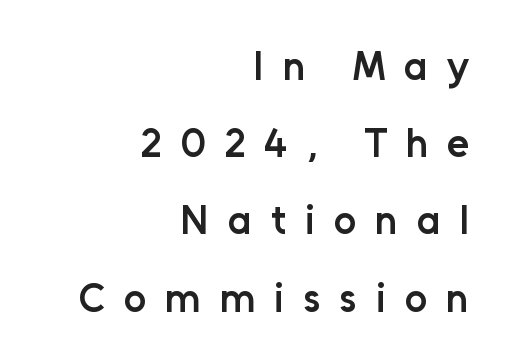
Q: Is the text bold? A: Semi-bold.
Q: Is the text italic (slanted)? A: No, it is upright.
Q: Is the typeface a serif or a sans-serif typeface? A: Sans-serif.
Q: Is the text underlined? A: No.
Q: How is the paragraph aligned? A: Right-aligned.
Q: Is the spacing between letters normal or unusually wide? A: Unusually wide.
Q: Is the spacing between lines tight, normal or loose? A: Loose.
Q: Width (condensed, normal, or wide)? A: Normal.
Q: Stroke contrast? A: Low.
Q: x-height? A: Medium.
Q: Monospaced? A: No.
